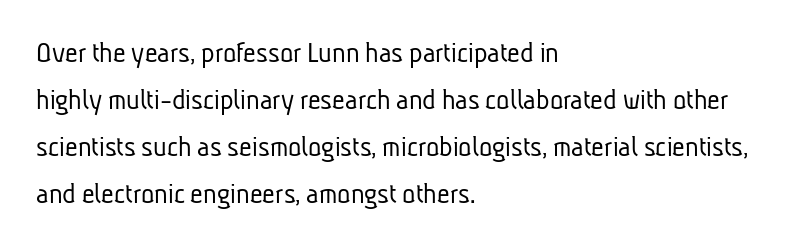
The image shows 31 px light, condensed sans-serif type; set left-aligned, normal line spacing (1.52x), normal letter spacing, not underlined; low stroke contrast and a medium x-height.
